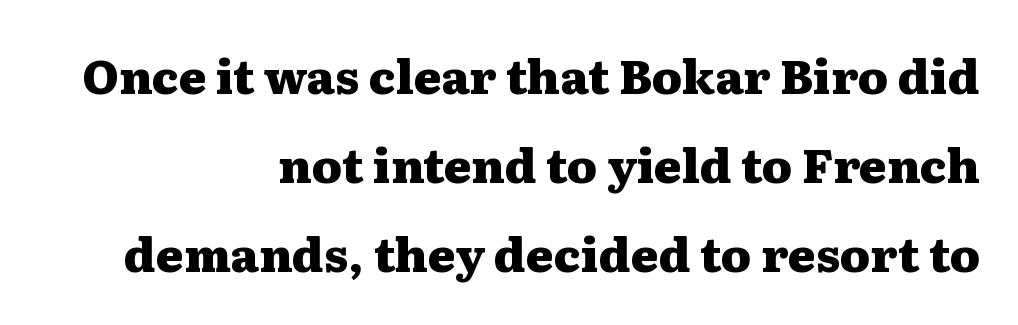
Short note: letters normally spaced. This sample has the flowing, uneven cadence of proportional lettering. Little horizontal feet cap the strokes, marking this as serif type. The typesetter chose a ragged-left arrangement here.
